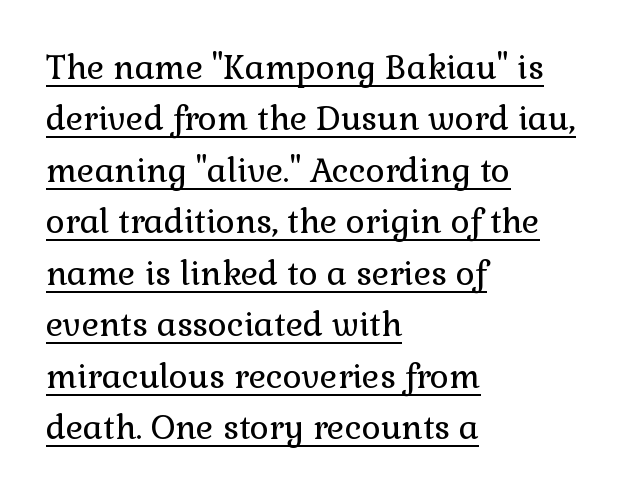
Q: Is the text bold? A: No.
Q: Is the text italic (slanted)? A: No, it is upright.
Q: Is the typeface a serif or a sans-serif typeface? A: Serif.
Q: Is the text underlined? A: Yes.
Q: How is the paragraph aligned? A: Left-aligned.
Q: Is the spacing between letters normal or unusually wide? A: Normal.
Q: Is the spacing between lines tight, normal or loose? A: Normal.
Q: Width (condensed, normal, or wide)? A: Normal.
Q: x-height? A: Medium.
Q: Monospaced? A: No.
